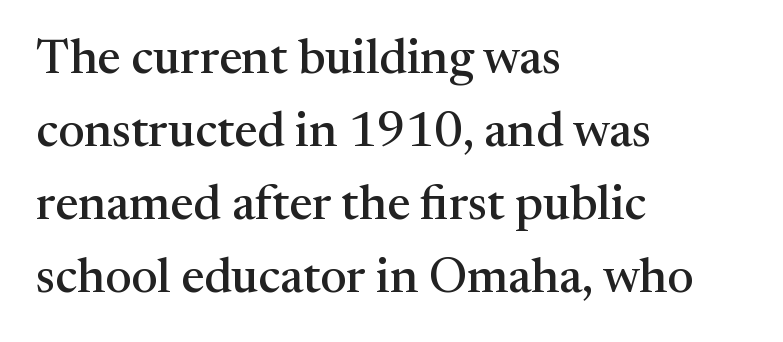
Alignment: flush left. The glyphs are unaccompanied by any horizontal stroke below them. Summary of vertical rhythm: regular, with standard interline spacing. Is there any slant? The stems are plumb. Looks like regular typesetting: each glyph gets only the width it needs.
